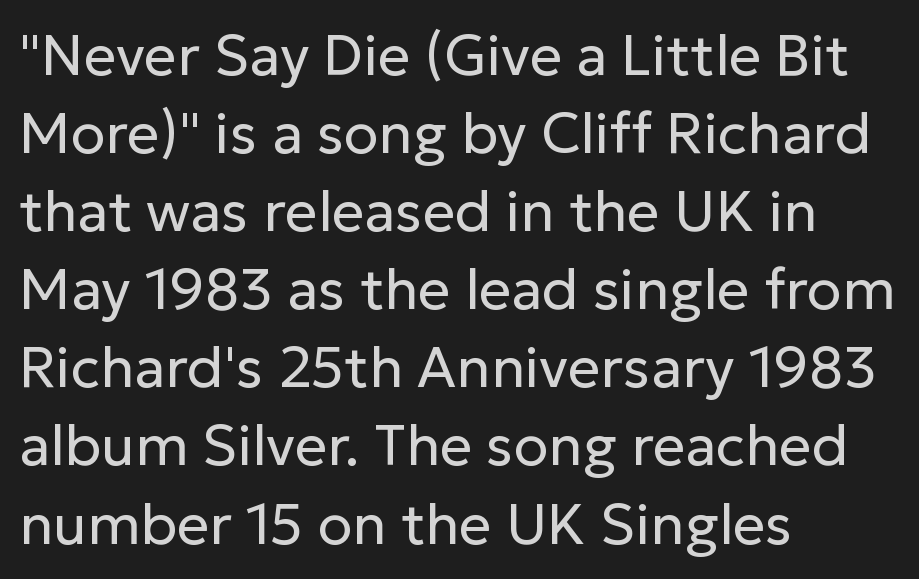
{"serif": "no", "italic": "no", "bold": "no", "weight": "regular", "width": "normal", "stroke_contrast": "low", "x_height": "medium", "monospaced": "no", "underline": "no", "align": "left", "line_spacing": "normal", "line_spacing_ratio": 1.37, "letter_spacing": "normal", "letter_spacing_em": 0.0, "glyph_px": 57}
